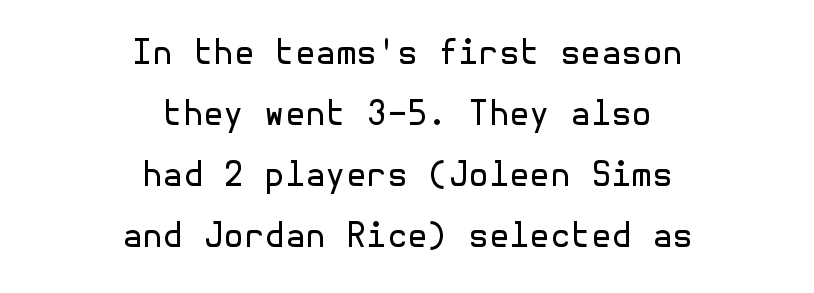
The image shows 33 px regular-weight sans-serif type, upright; set centered, line spacing 1.85x, normal letter spacing, not underlined; a medium x-height.
